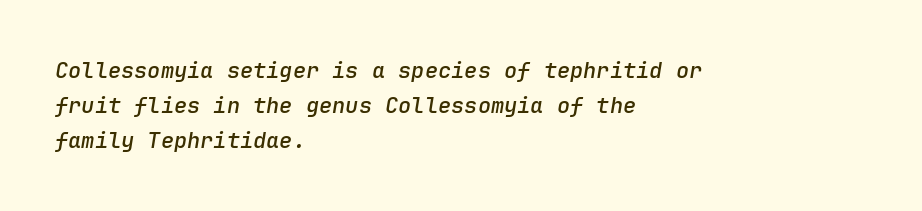
The image shows 22 px text type, italic (leaning right); set left-aligned, normal line spacing (1.6x), normal letter spacing, not underlined.
